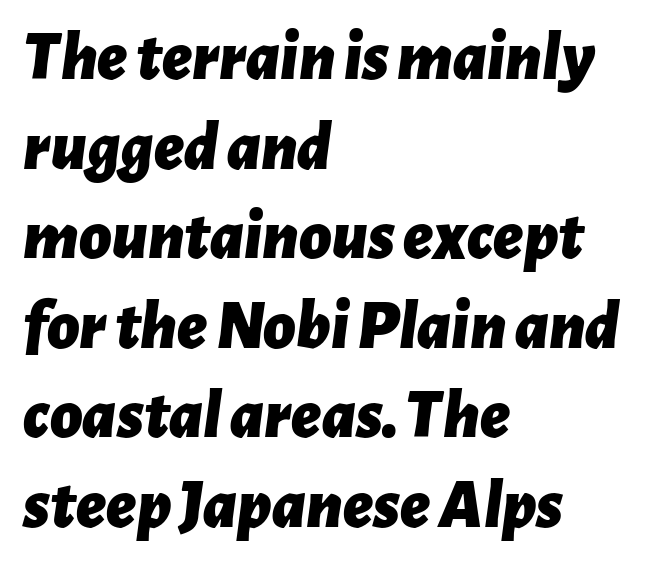
{"italic": "yes", "lean": "right", "slant_degrees": 7, "bold": "yes", "weight": "bold", "width": "normal", "stroke_contrast": "low", "x_height": "medium", "monospaced": "no", "underline": "no", "align": "left", "line_spacing": "normal", "line_spacing_ratio": 1.28, "letter_spacing": "normal", "letter_spacing_em": 0.0, "glyph_px": 70}
